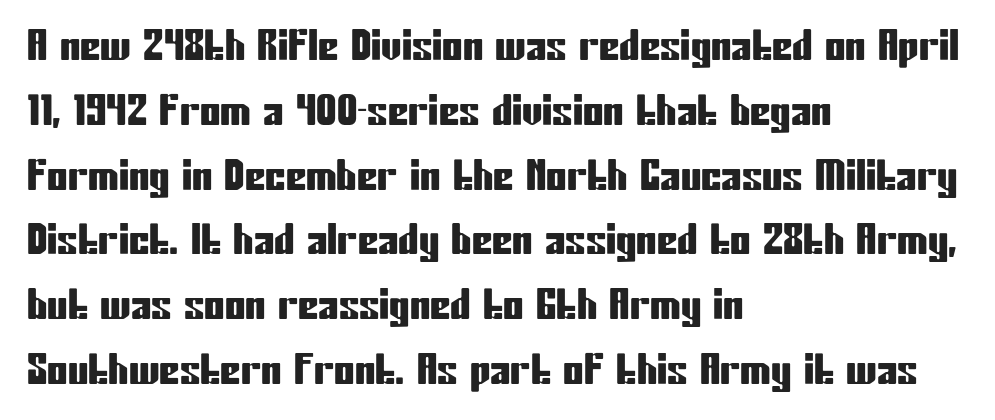
The image shows 41 px condensed sans-serif type, upright; set left-aligned, normal line spacing (1.58x), normal letter spacing, not underlined; low stroke contrast and a medium x-height.
